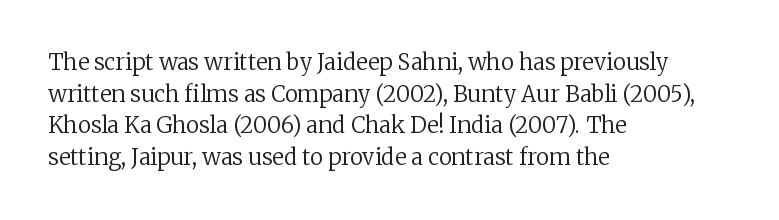
Ordinary non-slanted type is in use. Whoever set this chose a conventional vertical rhythm. Nothing unusual about the tracking: characters are spaced as the font intends. Every row of glyphs begins at an identical x-position on the left.
